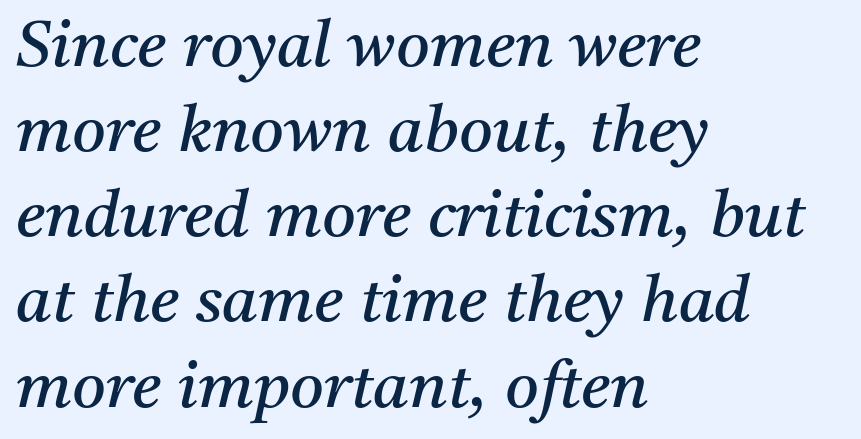
Is the letter spacing exaggerated? No — it looks like the ordinary default. A typesetter would call this proportional, since set widths differ per character. A quiet, ordinary-to-light weight characterises the typeface. The passage is arranged the way most books set body copy — flush left.
